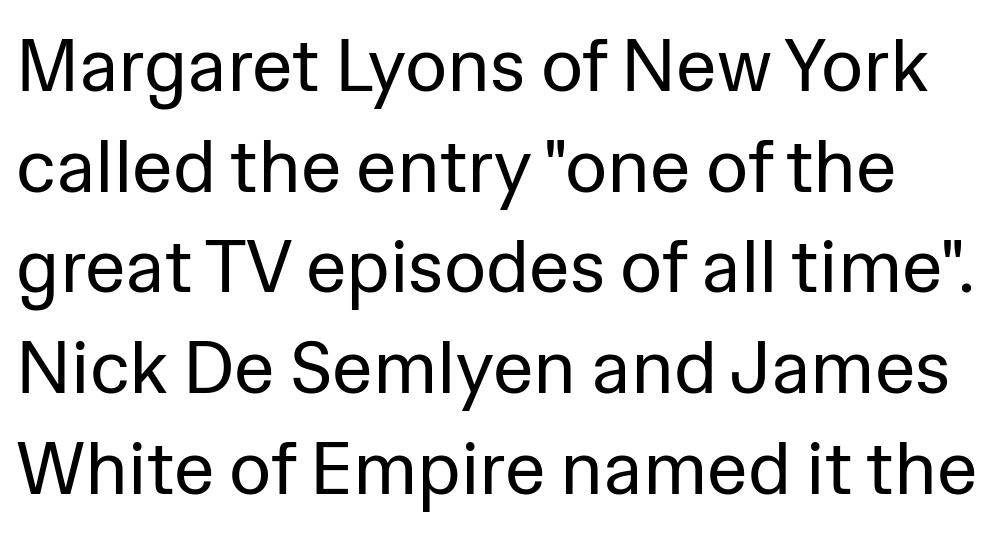
Q: Is the text bold? A: No.
Q: Is the text italic (slanted)? A: No, it is upright.
Q: Is the typeface a serif or a sans-serif typeface? A: Sans-serif.
Q: Is the text underlined? A: No.
Q: Is the spacing between letters normal or unusually wide? A: Normal.
Q: Is the spacing between lines tight, normal or loose? A: Normal.
Q: Width (condensed, normal, or wide)? A: Normal.
Q: Stroke contrast? A: Low.
Q: x-height? A: Medium.
Q: Monospaced? A: No.
